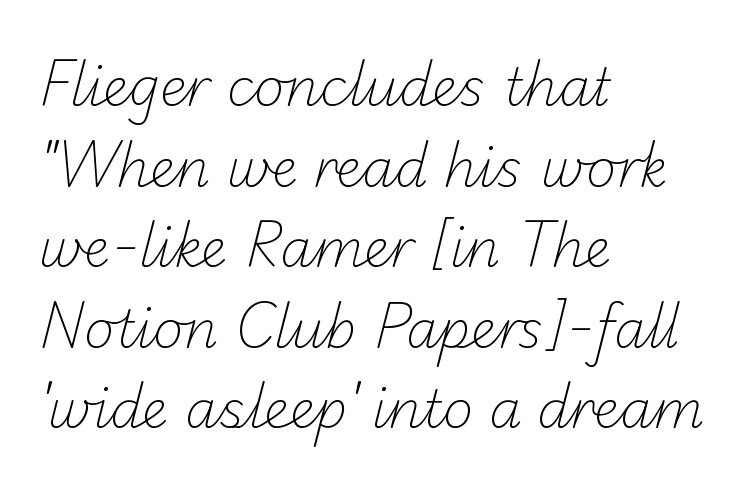
Anything drawn beneath the words? Only blank space. Check where the strokes stop: nothing finishes them off — pure sans. Students, note that the glyphs here touch the page at normal intervals. Notice how the passage keeps a crisp vertical edge on the left only.
